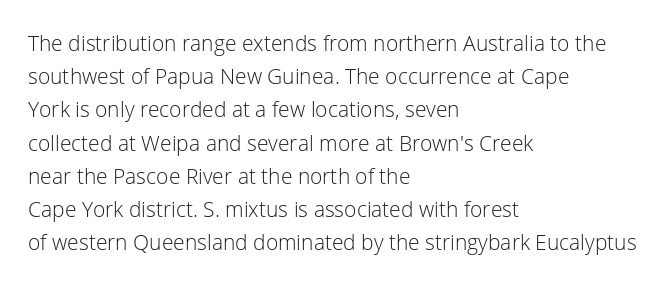
The face looks like a standard text weight, possibly lighter. Short and long lines alike share a common starting point at left. Vertically, the passage feels balanced, rows spaced as you'd expect. A bare baseline throughout the passage. Here the glyphs are tracked normally, forming tight word shapes.
